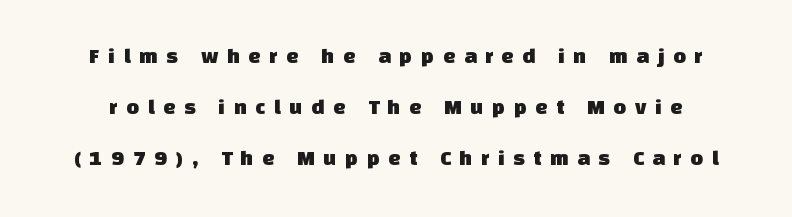
The image shows 22 px text type; set loose line spacing (2.31x), unusually wide letter spacing (+0.39 em), not underlined.
